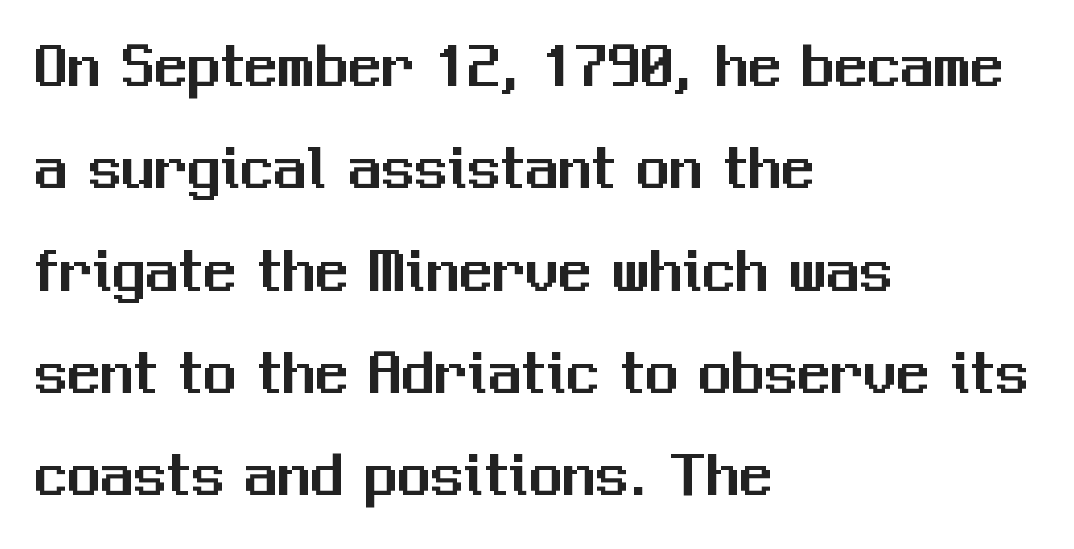
A typesetter would call this proportional, since set widths differ per character. Descenders hang freely into open space. The characters display no serif detailing; their extremities are plain. Teacher's note: observe the even left margin — that is flush-left alignment.
